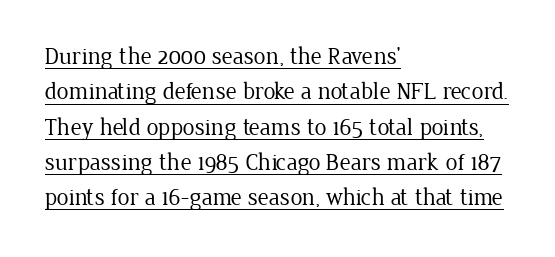
Q: Is the text bold? A: No.
Q: Is the text italic (slanted)? A: No, it is upright.
Q: Is the text underlined? A: Yes.
Q: How is the paragraph aligned? A: Left-aligned.
Q: Is the spacing between letters normal or unusually wide? A: Normal.
Q: Is the spacing between lines tight, normal or loose? A: Normal.
